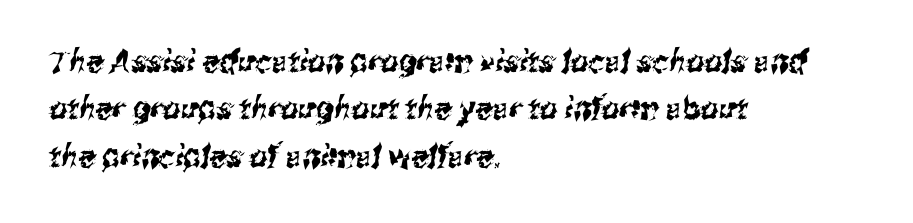
The image shows 31 px condensed sans-serif type; set left-aligned, normal line spacing (1.53x), normal letter spacing, not underlined; medium stroke contrast and a medium x-height.
